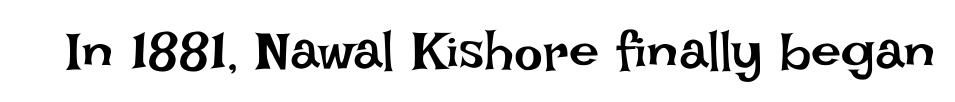
Q: Is the text bold? A: No.
Q: Is the text italic (slanted)? A: No, it is upright.
Q: Is the text underlined? A: No.
Q: Is the spacing between letters normal or unusually wide? A: Normal.
Q: Width (condensed, normal, or wide)? A: Normal.
Q: Stroke contrast? A: Low.
Q: x-height? A: Large.
Q: Monospaced? A: No.
